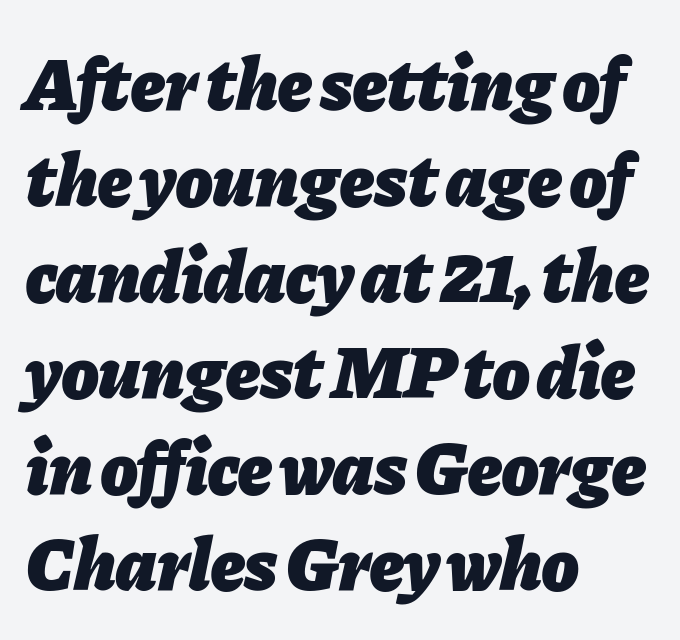
Q: Is the text bold? A: Yes.
Q: Is the text italic (slanted)? A: Yes, it leans right by about 11 degrees.
Q: Is the text underlined? A: No.
Q: How is the paragraph aligned? A: Left-aligned.
Q: Is the spacing between letters normal or unusually wide? A: Normal.
Q: Is the spacing between lines tight, normal or loose? A: Normal.
Q: Width (condensed, normal, or wide)? A: Normal.
Q: Stroke contrast? A: Low.
Q: x-height? A: Medium.
Q: Monospaced? A: No.
